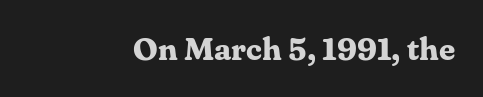
Q: Is the text bold? A: Yes.
Q: Is the text italic (slanted)? A: No, it is upright.
Q: Is the typeface a serif or a sans-serif typeface? A: Serif.
Q: Is the text underlined? A: No.
Q: Is the spacing between letters normal or unusually wide? A: Normal.
Q: Width (condensed, normal, or wide)? A: Normal.
Q: Stroke contrast? A: Medium.
Q: x-height? A: Medium.
Q: Monospaced? A: No.
